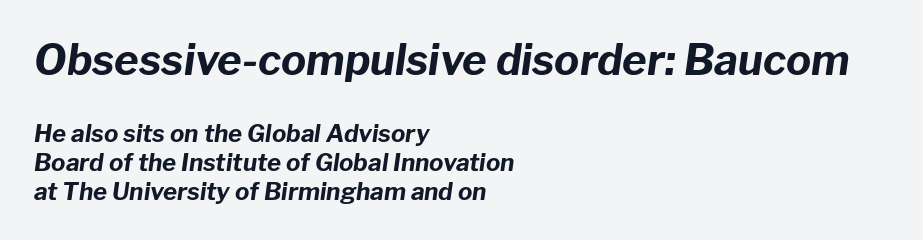
Line starts are locked; line ends wander. These lines were composed using italics. Clear beneath every line of the passage. Letter spacing: default. Is the lower block the larger one? No — the upper block carries the bigger type. The face used here is proportionally spaced, like ordinary book or web type.
